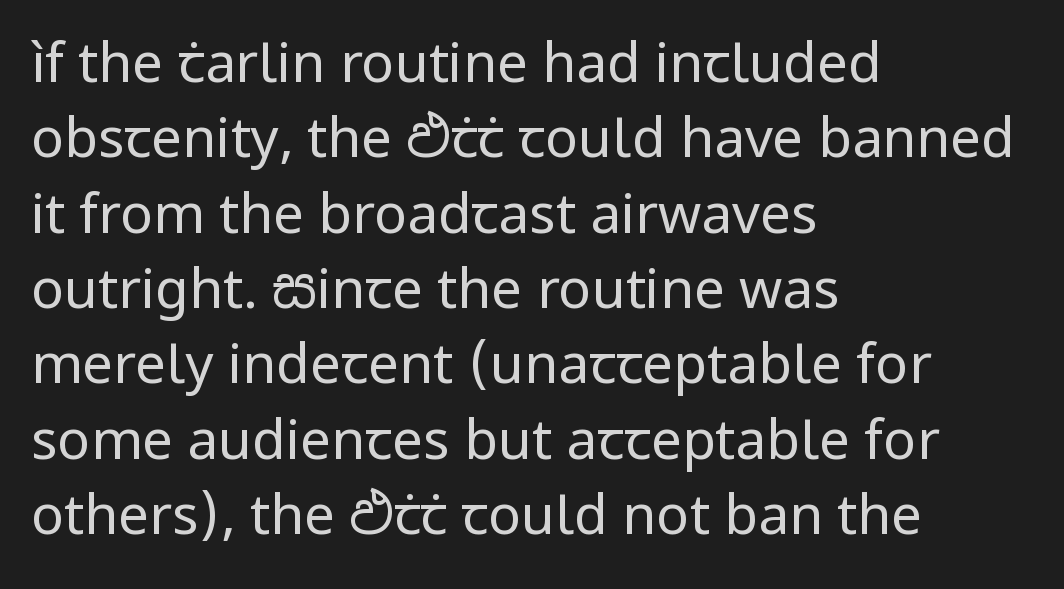
Q: Is the text bold? A: No.
Q: Is the text italic (slanted)? A: No, it is upright.
Q: Is the typeface a serif or a sans-serif typeface? A: Sans-serif.
Q: Is the text underlined? A: No.
Q: How is the paragraph aligned? A: Left-aligned.
Q: Is the spacing between letters normal or unusually wide? A: Normal.
Q: Is the spacing between lines tight, normal or loose? A: Normal.
Q: Width (condensed, normal, or wide)? A: Normal.
Q: Stroke contrast? A: Low.
Q: x-height? A: Medium.
Q: Monospaced? A: No.
